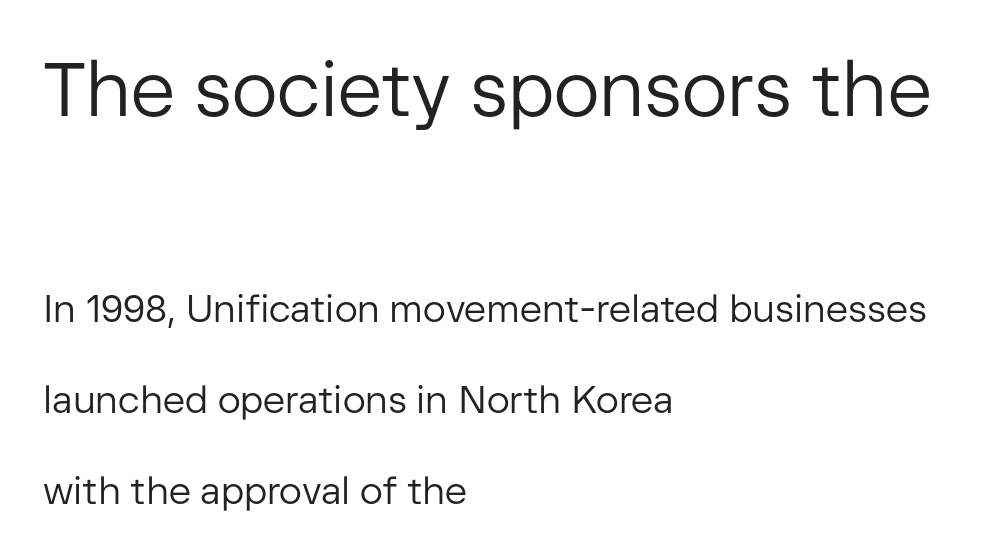
The image shows 76 px regular-weight sans-serif type, upright; set left-aligned, loose line spacing (2.39x), normal letter spacing, not underlined; the first (top) block is 2.0x larger; low stroke contrast and a medium x-height.
